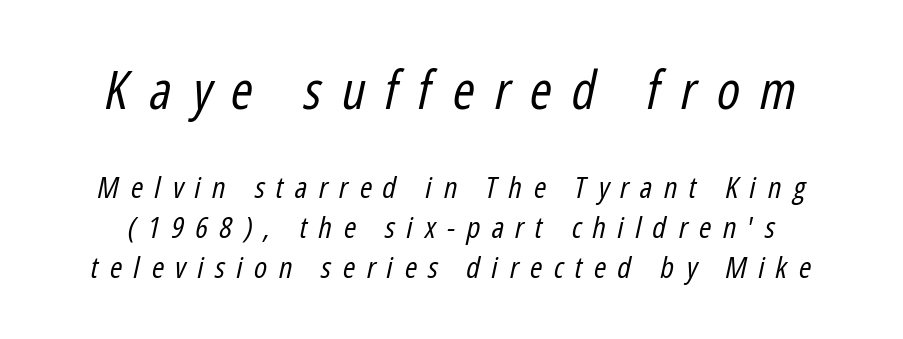
The passage shown is typed in a proportional face where columns would drift. Type without underlining. Compared with a typical body face, this is equally light or lighter still. The glyphs look as if they've been sheared to an angle. Whoever set this made the first block the dominant, larger element. The designer left line spacing at the default.
